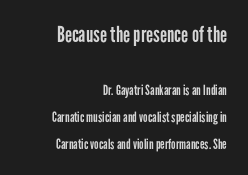
Q: Is the text bold? A: No.
Q: Is the text italic (slanted)? A: No, it is upright.
Q: Is the text underlined? A: No.
Q: How is the paragraph aligned? A: Right-aligned.
Q: Is the spacing between letters normal or unusually wide? A: Normal.
Q: Is the spacing between lines tight, normal or loose? A: Loose.
Q: Which block of text is set in a larger size, the first (top) or the second (bottom)? A: The first (top) one.
